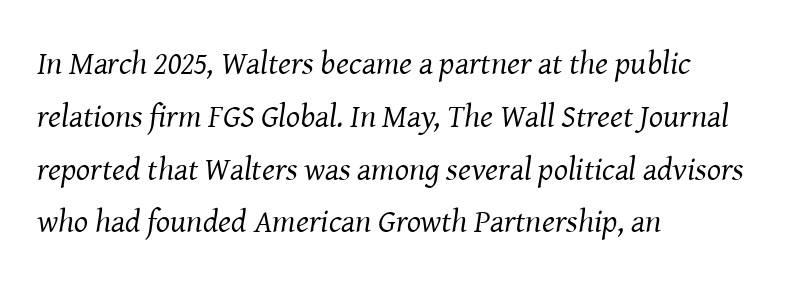
Clear beneath every line of the passage. Honestly, the letter spacing is just normal — you wouldn't notice it. How would I describe the line gaps? Plain and ordinary. Note the varied advance widths — an 'i' is clearly narrower than an 'm'.
